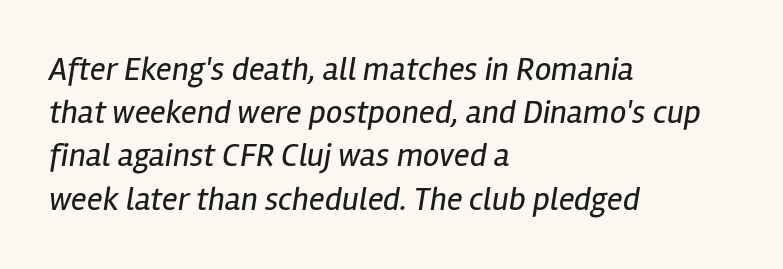
{"italic": "yes", "lean": "right", "slant_degrees": 12, "bold": "no", "weight": "regular", "width": "condensed", "stroke_contrast": "low", "x_height": "medium", "monospaced": "no", "underline": "no", "align": "left", "line_spacing": "normal", "line_spacing_ratio": 1.31, "letter_spacing": "normal", "letter_spacing_em": 0.0, "glyph_px": 33}
